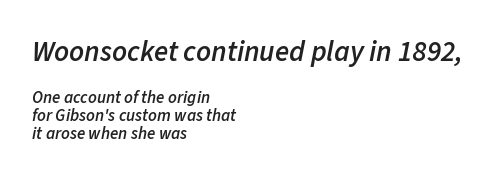
{"italic": "yes", "lean": "right", "slant_degrees": 11, "bold": "semi", "weight": "semibold", "width": "normal", "stroke_contrast": "low", "x_height": "medium", "monospaced": "no", "underline": "no", "align": "left", "line_spacing": "tight", "line_spacing_ratio": 1.06, "letter_spacing": "normal", "letter_spacing_em": 0.0, "larger_block": "first", "size_ratio": 1.71, "glyph_px": 29}
